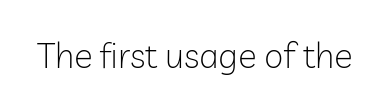
The image shows 35 px light sans-serif type, upright; set normal letter spacing, not underlined; low stroke contrast and a medium x-height.
